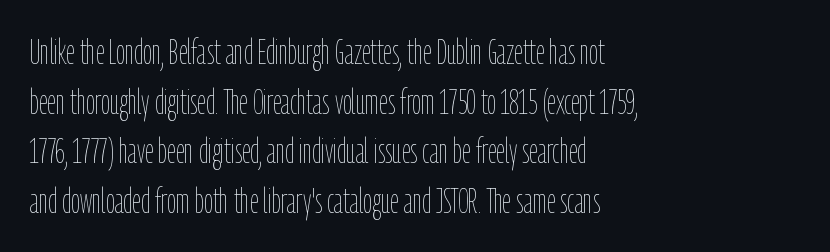
{"italic": "no", "bold": "no", "weight": "thin", "width": "condensed", "stroke_contrast": "low", "x_height": "medium", "monospaced": "no", "underline": "no", "align": "left", "line_spacing": "normal", "line_spacing_ratio": 1.42, "letter_spacing": "normal", "letter_spacing_em": 0.0, "glyph_px": 35}
